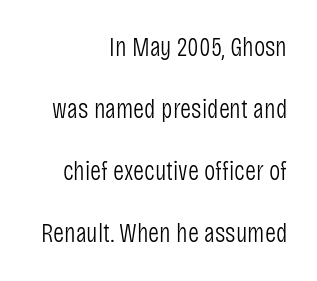
{"italic": "no", "bold": "no", "underline": "no", "align": "right", "line_spacing": "loose", "line_spacing_ratio": 2.3, "letter_spacing": "normal", "letter_spacing_em": 0.0, "glyph_px": 27}
